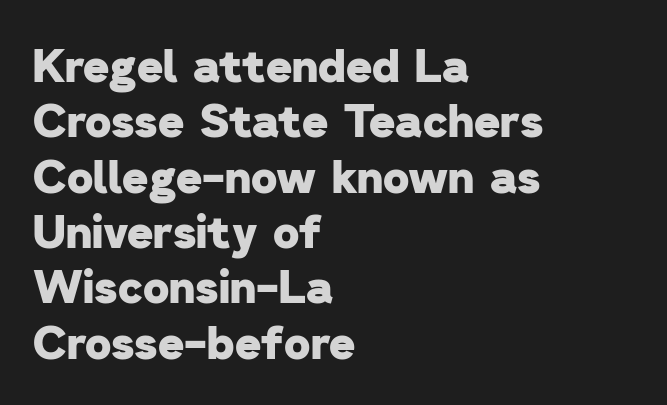
{"serif": "no", "bold": "yes", "weight": "heavy", "width": "normal", "stroke_contrast": "low", "x_height": "medium", "monospaced": "no", "underline": "no", "align": "left", "line_spacing_ratio": 1.23, "letter_spacing": "normal", "letter_spacing_em": 0.0, "glyph_px": 45}
